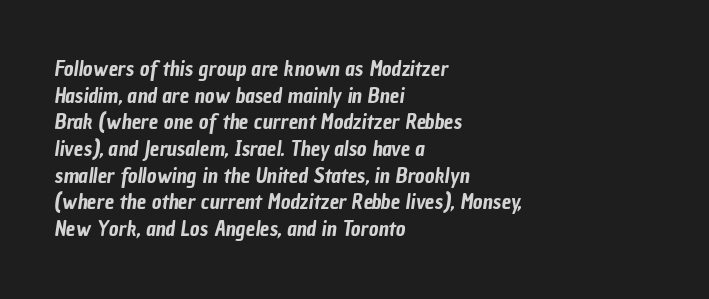
{"underline": "no", "align": "left", "line_spacing": "normal", "line_spacing_ratio": 1.27, "letter_spacing": "normal", "letter_spacing_em": 0.0, "glyph_px": 21}
